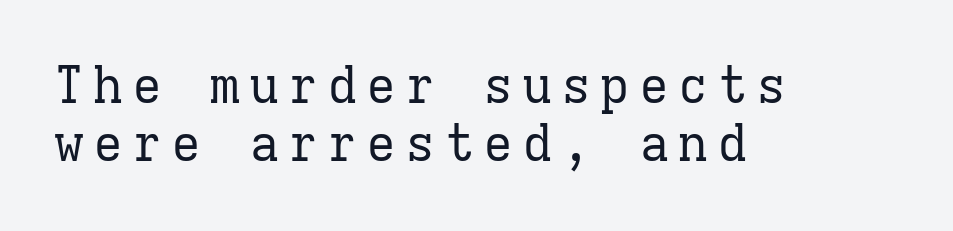
Q: Is the text bold? A: No.
Q: Is the text italic (slanted)? A: No, it is upright.
Q: Is the typeface a serif or a sans-serif typeface? A: Serif.
Q: Is the text underlined? A: No.
Q: How is the paragraph aligned? A: Left-aligned.
Q: Width (condensed, normal, or wide)? A: Normal.
Q: Stroke contrast? A: Low.
Q: x-height? A: Medium.
Q: Monospaced? A: Yes.
